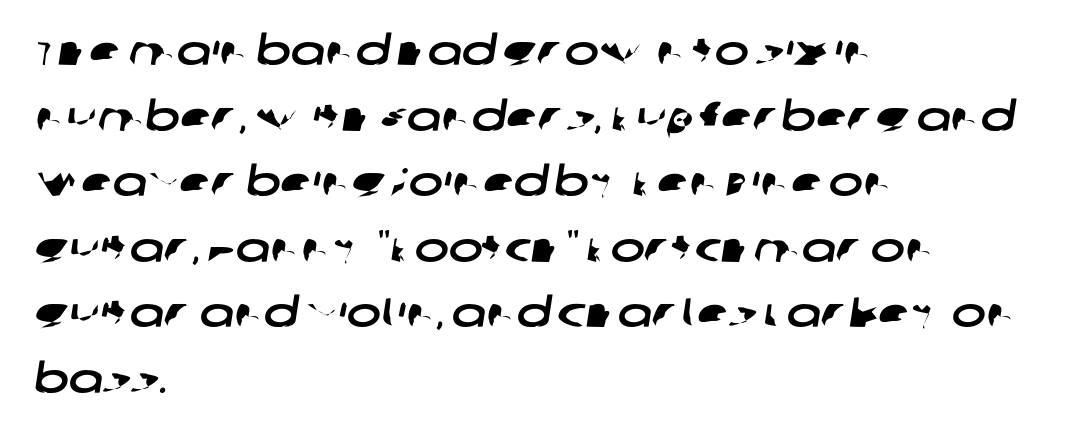
Teacher's note: observe the even left margin — that is flush-left alignment. These lines are rendered in a variable-pitch font. The characters display no serif detailing; their extremities are plain. Summary of vertical rhythm: regular, with standard interline spacing.
